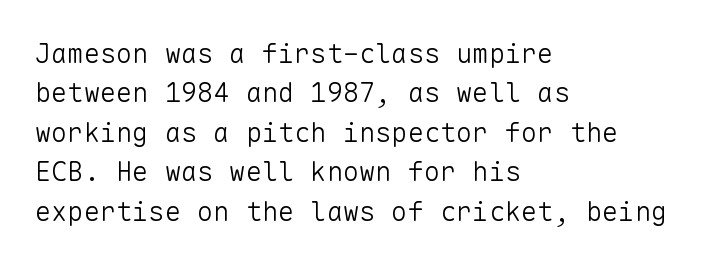
Q: Is the text bold? A: No.
Q: Is the text italic (slanted)? A: No, it is upright.
Q: Is the text underlined? A: No.
Q: How is the paragraph aligned? A: Left-aligned.
Q: Is the spacing between letters normal or unusually wide? A: Normal.
Q: Is the spacing between lines tight, normal or loose? A: Normal.
